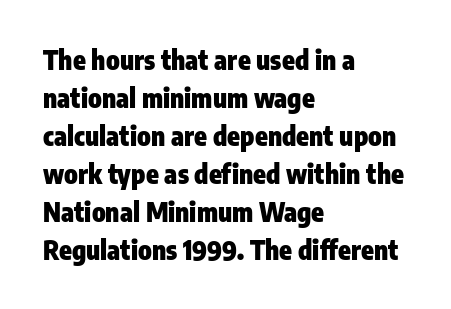
Q: Is the text bold? A: Yes.
Q: Is the text italic (slanted)? A: No, it is upright.
Q: Is the text underlined? A: No.
Q: How is the paragraph aligned? A: Left-aligned.
Q: Is the spacing between letters normal or unusually wide? A: Normal.
Q: Is the spacing between lines tight, normal or loose? A: Normal.
